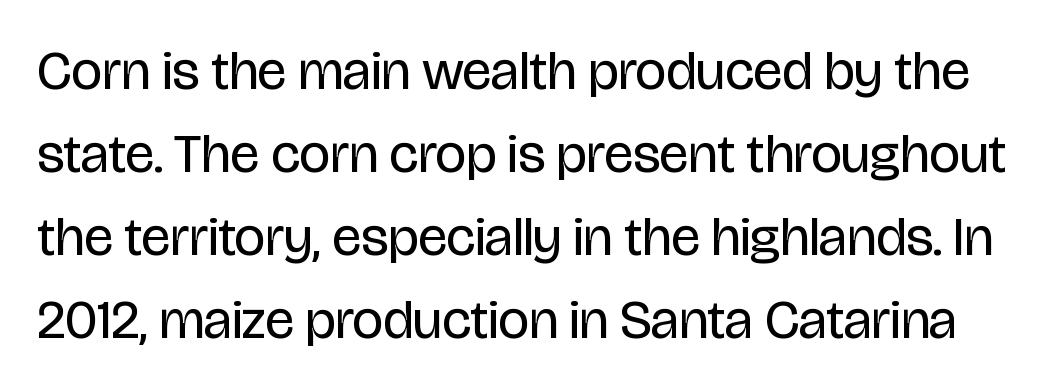
The image shows 55 px regular-weight, condensed sans-serif type, upright; set normal line spacing (1.51x), normal letter spacing, not underlined; low stroke contrast and a large x-height.
